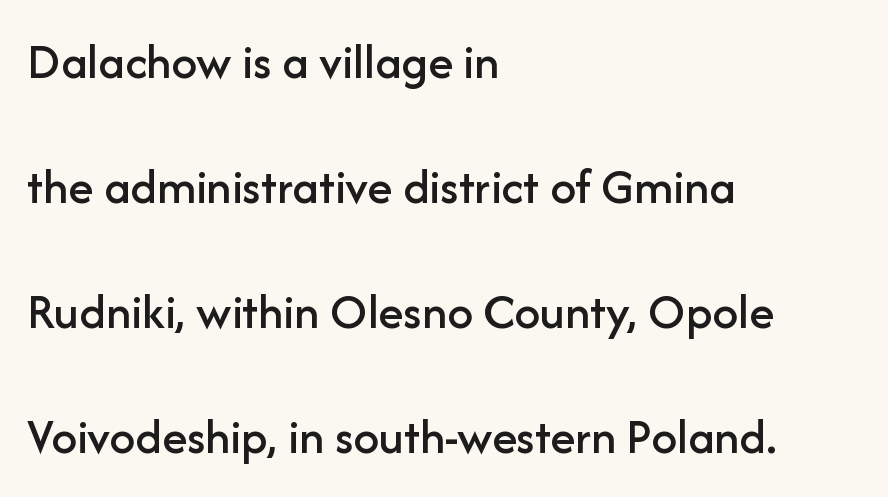
Observe the ordinary spacing: letters are neighbours, not strangers. This sample has the flowing, uneven cadence of proportional lettering. Leading is clearly above the norm, producing a sparse column. Horizontally, the lines are justified to the leading edge only. To sum up the face: it is a sans, with no serifs.
